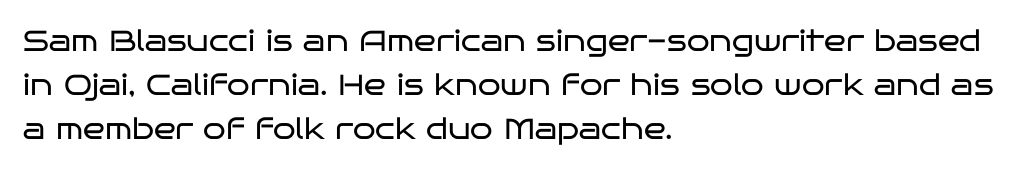
Q: Is the text bold? A: No.
Q: Is the text italic (slanted)? A: No, it is upright.
Q: Is the typeface a serif or a sans-serif typeface? A: Sans-serif.
Q: Is the text underlined? A: No.
Q: How is the paragraph aligned? A: Left-aligned.
Q: Is the spacing between letters normal or unusually wide? A: Normal.
Q: Is the spacing between lines tight, normal or loose? A: Normal.
Q: Width (condensed, normal, or wide)? A: Wide.
Q: Stroke contrast? A: Low.
Q: x-height? A: Large.
Q: Monospaced? A: No.
